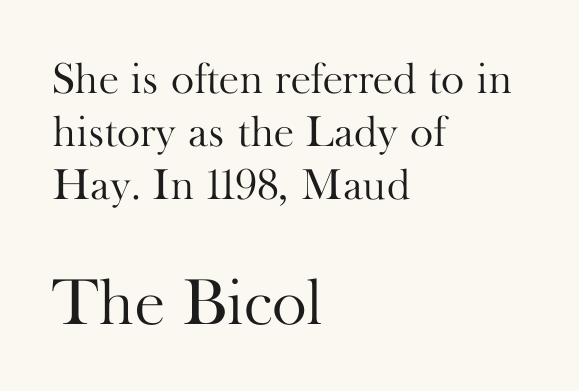
{"serif": "yes", "italic": "no", "bold": "no", "weight": "light", "width": "normal", "stroke_contrast": "high", "x_height": "small", "monospaced": "no", "underline": "no", "align": "left", "line_spacing_ratio": 1.2, "letter_spacing": "normal", "letter_spacing_em": 0.0, "larger_block": "second", "size_ratio": 1.5, "glyph_px": 66}
